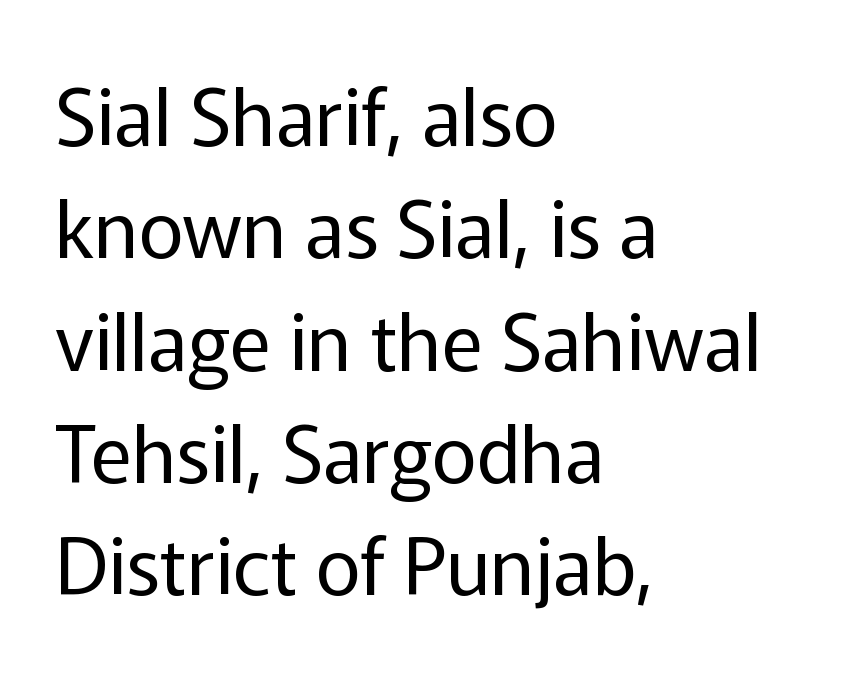
Q: Is the text bold? A: No.
Q: Is the text italic (slanted)? A: No, it is upright.
Q: Is the typeface a serif or a sans-serif typeface? A: Sans-serif.
Q: Is the text underlined? A: No.
Q: How is the paragraph aligned? A: Left-aligned.
Q: Is the spacing between letters normal or unusually wide? A: Normal.
Q: Is the spacing between lines tight, normal or loose? A: Normal.
Q: Width (condensed, normal, or wide)? A: Normal.
Q: Stroke contrast? A: Low.
Q: x-height? A: Medium.
Q: Monospaced? A: No.
